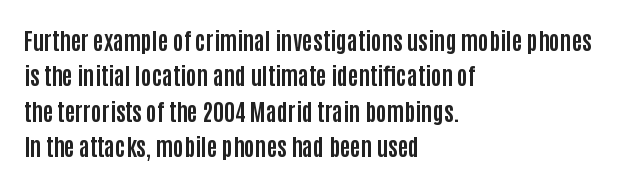
The strip under each line holds only bare page. The designer left line spacing at the default. Typeset ragged right — the left edge is the straight one. Heavy-handed strokes throughout: this text is bold.
